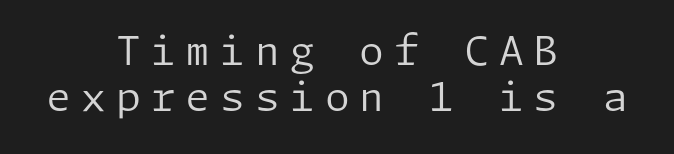
{"serif": "no", "italic": "no", "bold": "no", "weight": "regular", "width": "normal", "stroke_contrast": "low", "x_height": "medium", "underline": "no", "align": "center", "line_spacing_ratio": 1.16, "letter_spacing": "wide", "letter_spacing_em": 0.25, "glyph_px": 40}
